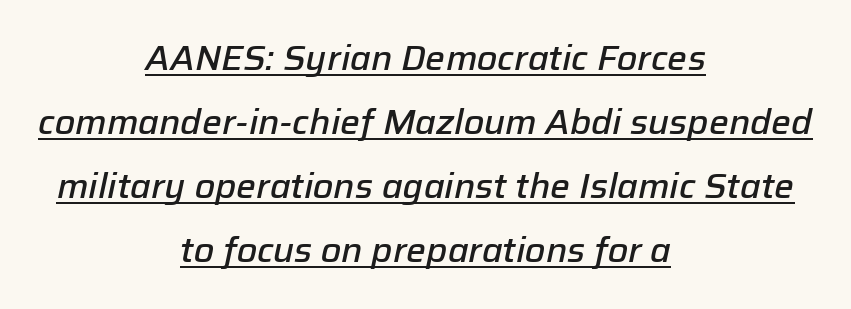
Q: Is the text bold? A: Semi-bold.
Q: Is the text italic (slanted)? A: Yes, it leans right by about 12 degrees.
Q: Is the text underlined? A: Yes.
Q: How is the paragraph aligned? A: Centered.
Q: Is the spacing between letters normal or unusually wide? A: Normal.
Q: Width (condensed, normal, or wide)? A: Normal.
Q: Stroke contrast? A: Low.
Q: x-height? A: Medium.
Q: Monospaced? A: No.
